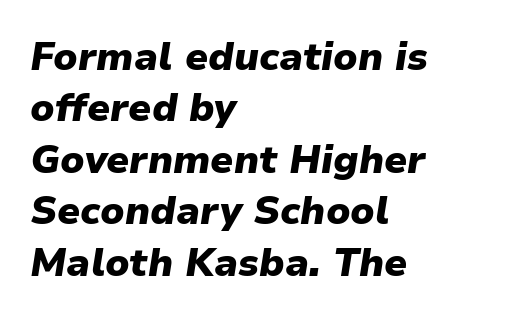
Q: Is the text bold? A: Yes.
Q: Is the text italic (slanted)? A: Yes, it leans right by about 9 degrees.
Q: Is the text underlined? A: No.
Q: How is the paragraph aligned? A: Left-aligned.
Q: Is the spacing between letters normal or unusually wide? A: Normal.
Q: Is the spacing between lines tight, normal or loose? A: Normal.
Q: Width (condensed, normal, or wide)? A: Normal.
Q: Stroke contrast? A: Low.
Q: x-height? A: Medium.
Q: Monospaced? A: No.
